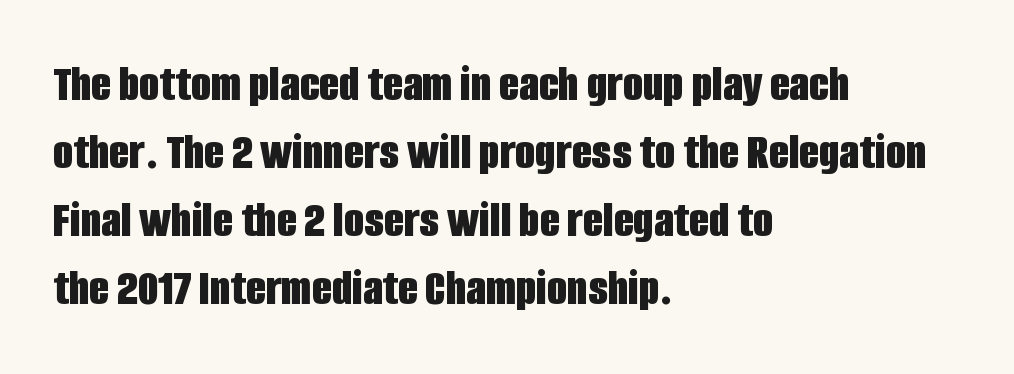
{"serif": "no", "italic": "no", "bold": "yes", "weight": "bold", "width": "condensed", "stroke_contrast": "low", "x_height": "large", "monospaced": "no", "underline": "no", "align": "left", "line_spacing": "normal", "line_spacing_ratio": 1.31, "letter_spacing": "normal", "letter_spacing_em": 0.0, "glyph_px": 52}
